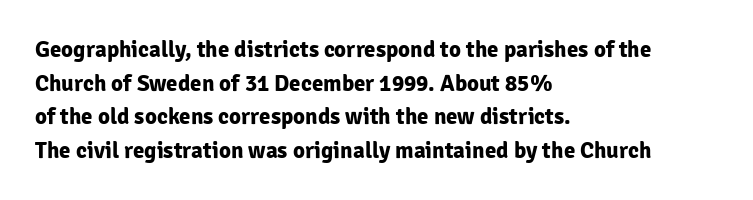
The image shows 23 px bold type, upright; set left-aligned, normal line spacing (1.46x), normal letter spacing, not underlined.
